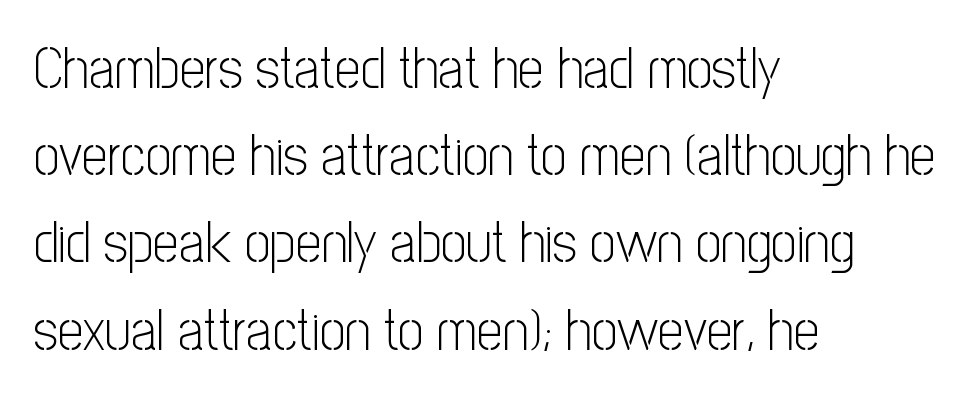
The glyphs are unaccompanied by any horizontal stroke below them. Think standard paragraph weight, or any step lighter than that. Examine the stroke ends and you'll find no serifs. This is the regular roman posture of the typeface.
